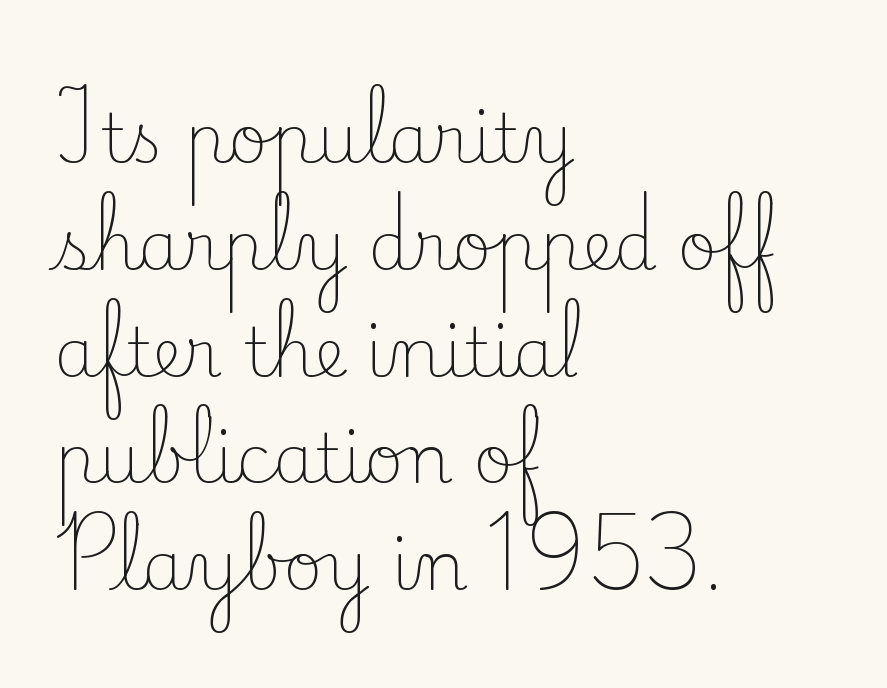
{"serif": "yes", "italic": "no", "bold": "no", "weight": "light", "width": "normal", "stroke_contrast": "low", "x_height": "small", "monospaced": "no", "underline": "no", "align": "left", "line_spacing": "normal", "line_spacing_ratio": 1.57, "letter_spacing": "normal", "letter_spacing_em": 0.0, "glyph_px": 68}
